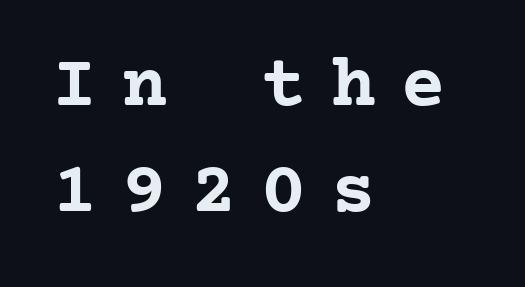
{"serif": "yes", "italic": "no", "bold": "yes", "weight": "semibold", "width": "normal", "stroke_contrast": "low", "x_height": "medium", "monospaced": "yes", "underline": "no", "align": "left", "line_spacing": "normal", "line_spacing_ratio": 1.41, "letter_spacing": "wide", "letter_spacing_em": 0.33, "glyph_px": 75}
